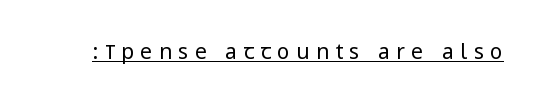
No letter is thick-stroked: the sample isn't bold. You can see a thin bar hugging the bottom of the glyphs. Every stem runs plumb, perpendicular to the baseline. The face used here is rendered with a markedly widened letterfit.
